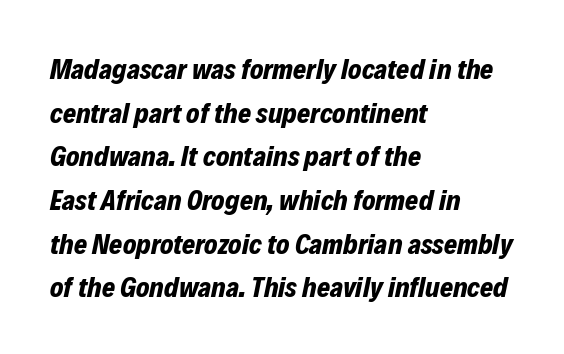
This sample uses plain, unmodified letter spacing. The vertical gap from one line to the next is medium. The letters advance in unequal steps, a hallmark of proportional type. Bold? Absolutely — the strokes are thick and heavy. The gap between lines stays unmarked. Notice how the passage keeps a crisp vertical edge on the left only.
